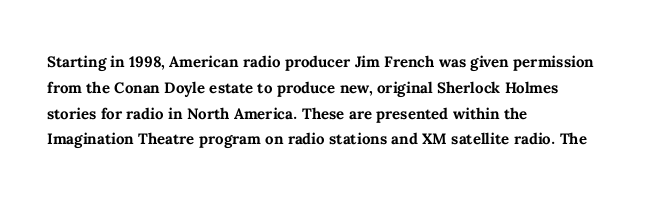
A typesetter would call this zero additional tracking. A classic flush-left, rag-right setting is used for this passage. The letters stand upright; this is a roman face. The glyphs are unaccompanied by any horizontal stroke below them. Line spacing here is normal.
